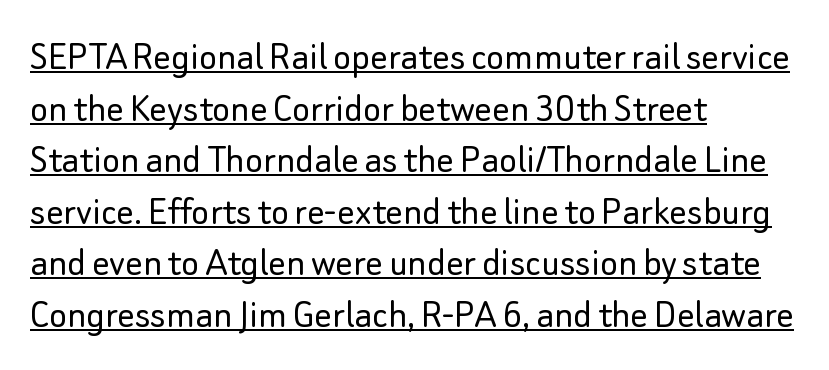
The image shows 43 px light sans-serif type, upright; set left-aligned, line spacing 1.2x, normal letter spacing, underlined; low stroke contrast and a small x-height.
